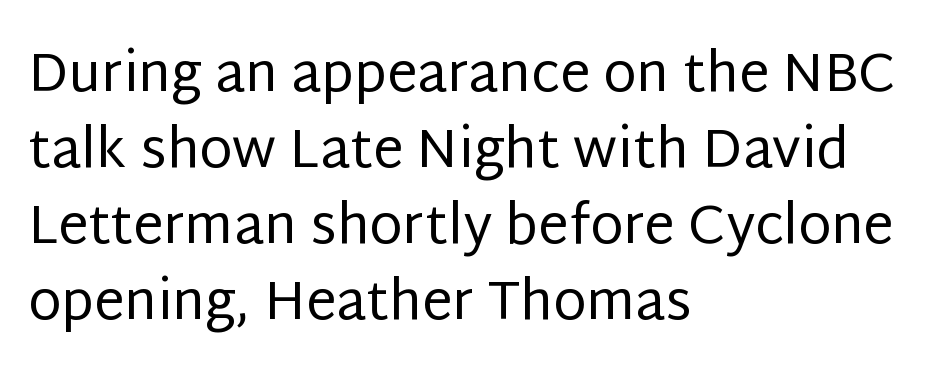
Does the copy run flush right? No — it runs flush left. Stroke mass is kept to a normal reading level or below. The font family rendered here belongs to the sans-serif group. The specimen omits any rule beneath the text block's lines. No italicization has been applied; the sample stays upright.
